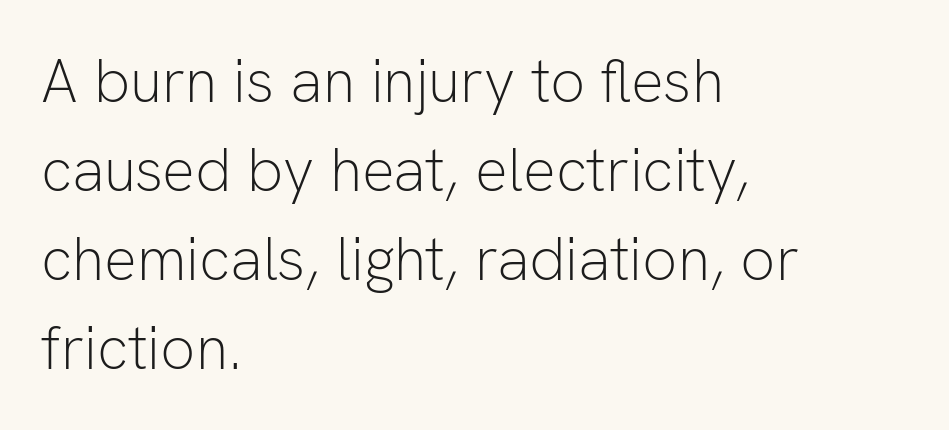
The image shows 61 px light sans-serif type, upright; set left-aligned, normal line spacing (1.46x), normal letter spacing, not underlined; low stroke contrast and a medium x-height.
